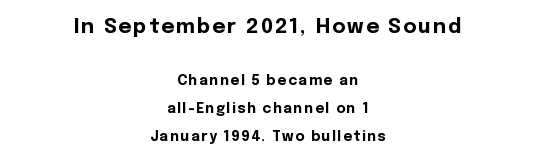
{"italic": "no", "bold": "yes", "underline": "no", "align": "center", "line_spacing": "loose", "line_spacing_ratio": 2.0, "larger_block": "first", "size_ratio": 1.43, "glyph_px": 20}
